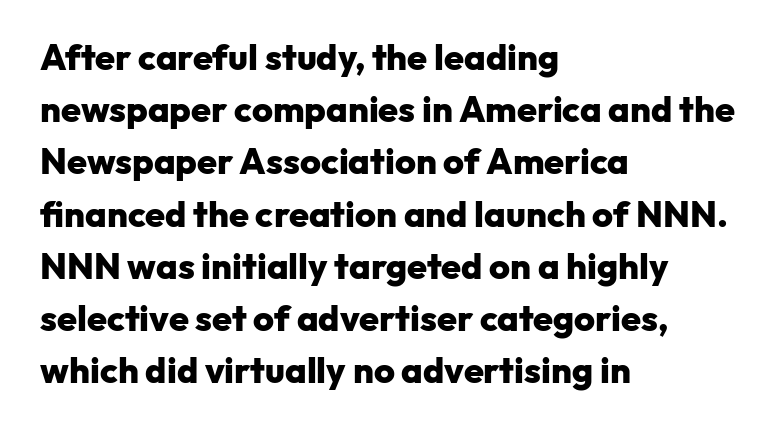
Q: Is the text bold? A: Yes.
Q: Is the text italic (slanted)? A: No, it is upright.
Q: Is the typeface a serif or a sans-serif typeface? A: Sans-serif.
Q: Is the text underlined? A: No.
Q: How is the paragraph aligned? A: Left-aligned.
Q: Is the spacing between letters normal or unusually wide? A: Normal.
Q: Is the spacing between lines tight, normal or loose? A: Normal.
Q: Width (condensed, normal, or wide)? A: Normal.
Q: Stroke contrast? A: Low.
Q: x-height? A: Medium.
Q: Monospaced? A: No.
